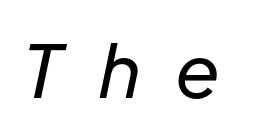
Rendered with sloped, italic letterforms. The passage shown has open, widely tracked lettering throughout. Nothing heavy about these letters — not bold at all. The space beneath each line is pristine and unruled.
